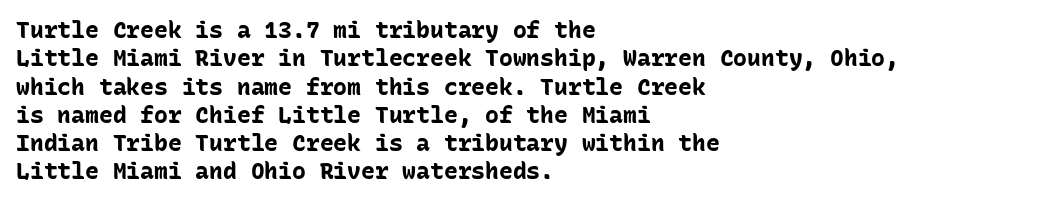
The image shows 23 px bold type, upright; set left-aligned, line spacing 1.23x, normal letter spacing, not underlined.
